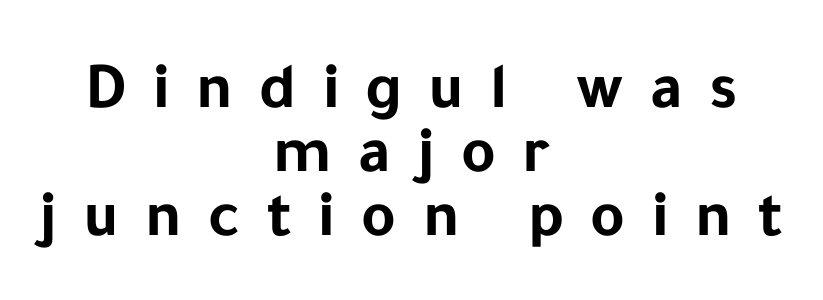
Q: Is the text bold? A: Yes.
Q: Is the text italic (slanted)? A: No, it is upright.
Q: Is the typeface a serif or a sans-serif typeface? A: Sans-serif.
Q: Is the text underlined? A: No.
Q: How is the paragraph aligned? A: Centered.
Q: Is the spacing between letters normal or unusually wide? A: Unusually wide.
Q: Is the spacing between lines tight, normal or loose? A: Tight.
Q: Width (condensed, normal, or wide)? A: Normal.
Q: Stroke contrast? A: Low.
Q: x-height? A: Medium.
Q: Monospaced? A: No.
